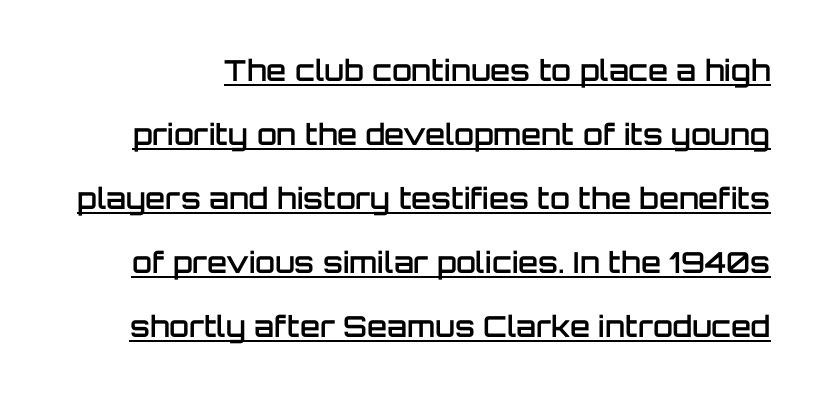
Every letter is mildly thick-stroked: semibold rather than bold. Character widths vary here, with narrow letters taking less room than wide ones. Type style note: lacks serifs. Underline: present. Does extra space separate the letters? No, they use regular spacing. The lines are spread far apart with generous leading.
